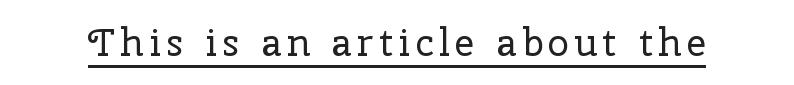
Upright lettering throughout. Weight: not bold — regular or lighter. Each letter keeps its own natural width here, so spacing adapts to shape. Beneath each row of characters lies a ruled line. This is serif lettering, the kind often seen in printed books.
